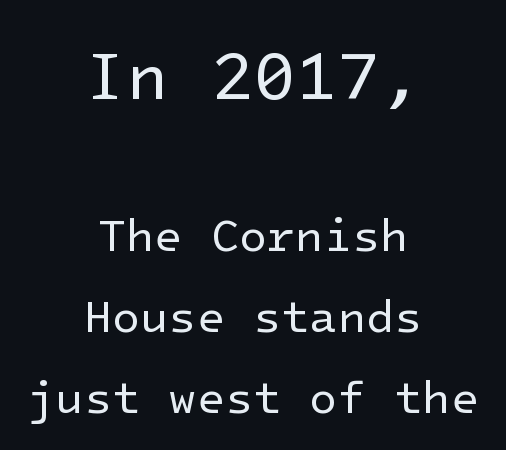
The image shows 69 px regular-weight sans-serif type, upright; set centered, line spacing 1.76x, normal letter spacing, not underlined; the first (top) block is 1.5x larger; low stroke contrast and a medium x-height.
